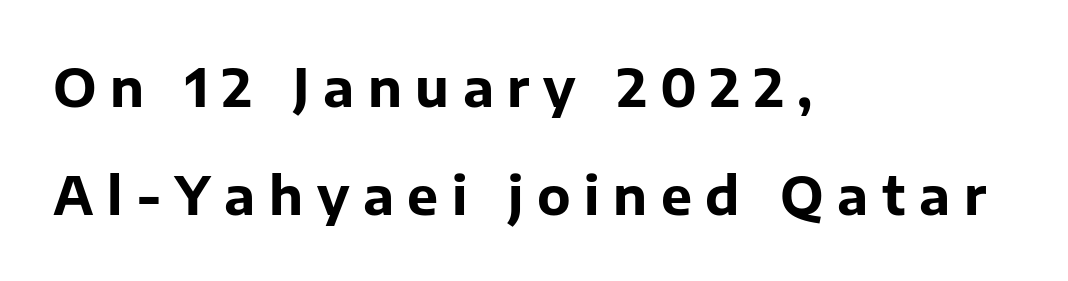
{"serif": "no", "italic": "no", "bold": "yes", "weight": "bold", "width": "normal", "stroke_contrast": "low", "x_height": "medium", "monospaced": "no", "underline": "no", "align": "left", "line_spacing": "loose", "line_spacing_ratio": 2.08, "letter_spacing": "wide", "letter_spacing_em": 0.26, "glyph_px": 52}
